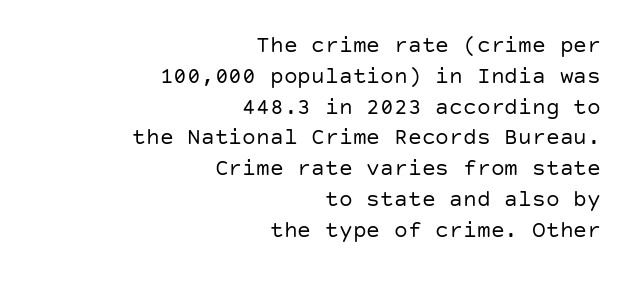
Every row of glyphs terminates at an identical x-position on the right. Do the letters lean? They stand straight. Stem width sits at or under what a default text font uses. Descenders are the only things crossing below the line.
